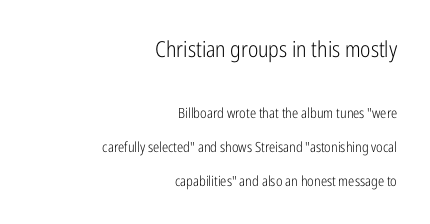
Q: Is the text bold? A: No.
Q: Is the text italic (slanted)? A: No, it is upright.
Q: Is the text underlined? A: No.
Q: How is the paragraph aligned? A: Right-aligned.
Q: Is the spacing between letters normal or unusually wide? A: Normal.
Q: Is the spacing between lines tight, normal or loose? A: Loose.
Q: Which block of text is set in a larger size, the first (top) or the second (bottom)? A: The first (top) one.
